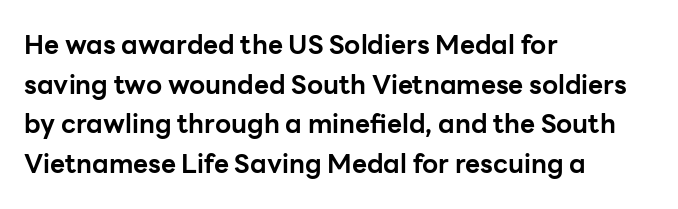
Line spacing here is normal. Words float on clear page, feet unadorned. Each glyph is drawn with heavy, bold strokes. There is no visible air inserted between adjacent glyphs. These lines are set flush left with a ragged right edge. This is roman type, the default non-slanted kind.
